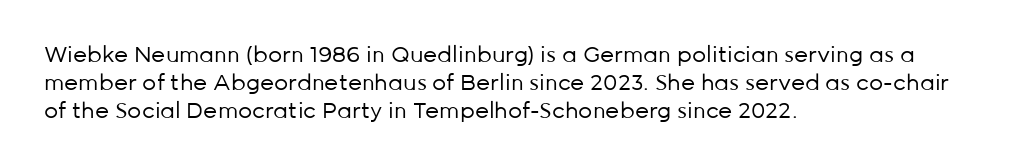
Q: Is the text bold? A: No.
Q: Is the text italic (slanted)? A: No, it is upright.
Q: Is the text underlined? A: No.
Q: How is the paragraph aligned? A: Left-aligned.
Q: Is the spacing between letters normal or unusually wide? A: Normal.
Q: Is the spacing between lines tight, normal or loose? A: Normal.
